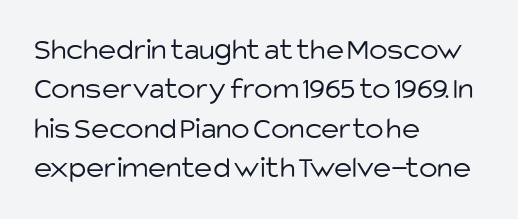
The image shows 31 px light sans-serif type, upright; set left-aligned, normal line spacing (1.27x), normal letter spacing, not underlined; low stroke contrast and a large x-height.
